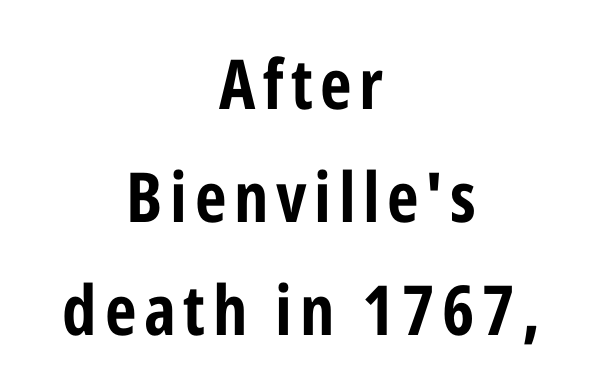
Is there much room between lines? A standard amount, neither cramped nor airy. The lettering stays uniformly vertical, giving the passage a roman look. Each letter's strokes conclude bluntly, with no projecting serifs. This rendering features lettering with no underline.
